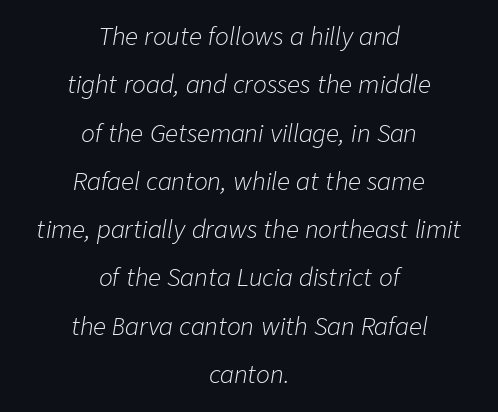
A typesetter would call this zero additional tracking. Compared with typical paragraphs, the rows here are farther apart. Reading down the block, each line starts at a different indent, mirrored at its end. The passage shown is not underscored anywhere.
